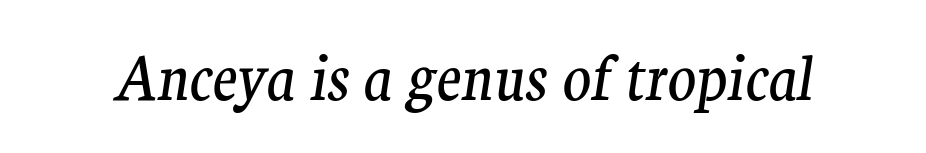
The image shows 59 px regular-weight serif type, italic (leaning right); set normal letter spacing, not underlined; medium stroke contrast and a medium x-height.
